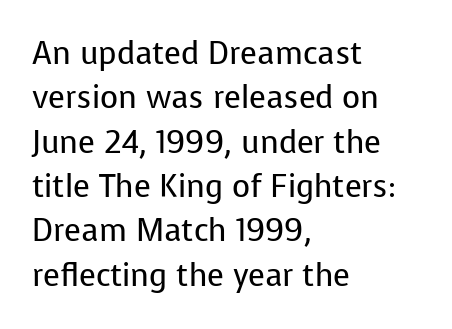
This rendering employs a face without finishing strokes, i.e., a sans-serif. The foot of each line stays bare and open. Each letter keeps its own natural width here, so spacing adapts to shape. Students, note that the glyphs here touch the page at normal intervals. The weight tops out at a normal text grade. Leading matches the norm, producing a regular column.
